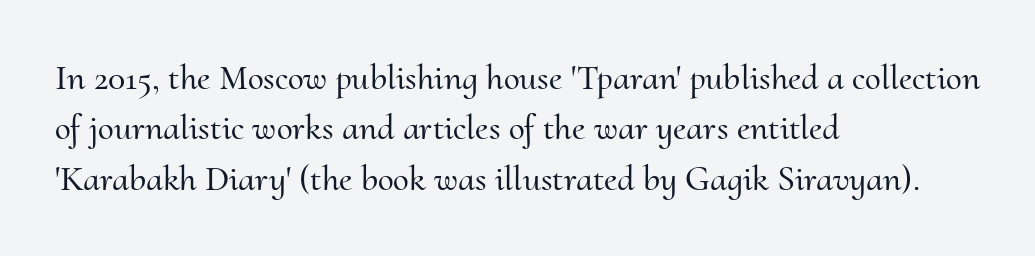
Does extra space separate the letters? No, they use regular spacing. Here the designer chose a conventional face with non-uniform glyph widths. Teacher's note: observe the even left margin — that is flush-left alignment. Every stem runs plumb, perpendicular to the baseline. Type style note: has serifs. Check under the words: just untouched page.
